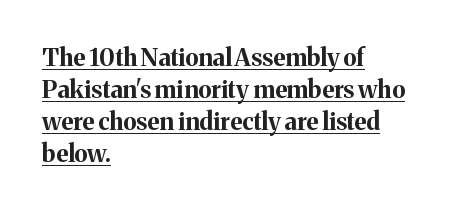
Q: Is the text bold? A: Yes.
Q: Is the text italic (slanted)? A: No, it is upright.
Q: Is the text underlined? A: Yes.
Q: How is the paragraph aligned? A: Left-aligned.
Q: Is the spacing between letters normal or unusually wide? A: Normal.
Q: Is the spacing between lines tight, normal or loose? A: Normal.
